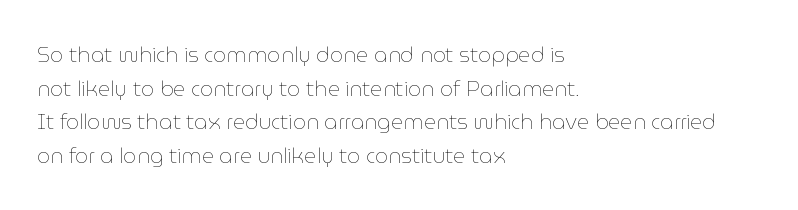
The image shows 21 px text type, upright; set left-aligned, normal line spacing (1.6x), normal letter spacing, not underlined.
